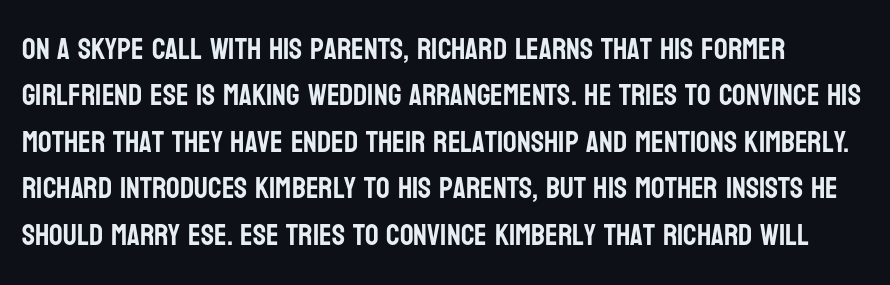
Q: Is the text italic (slanted)? A: No, it is upright.
Q: Is the typeface a serif or a sans-serif typeface? A: Sans-serif.
Q: Is the text underlined? A: No.
Q: Is the spacing between letters normal or unusually wide? A: Normal.
Q: Is the spacing between lines tight, normal or loose? A: Normal.
Q: Width (condensed, normal, or wide)? A: Condensed.
Q: Stroke contrast? A: Low.
Q: x-height? A: Large.
Q: Monospaced? A: No.
